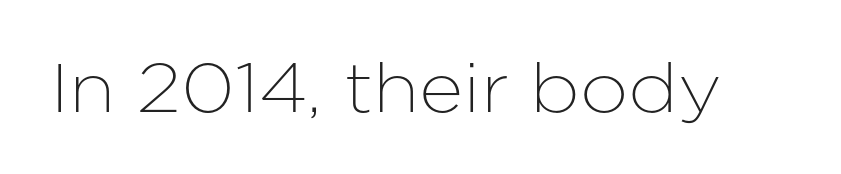
{"serif": "no", "italic": "no", "width": "normal", "stroke_contrast": "low", "x_height": "medium", "monospaced": "no", "underline": "no", "letter_spacing": "normal", "letter_spacing_em": 0.0, "glyph_px": 69}
